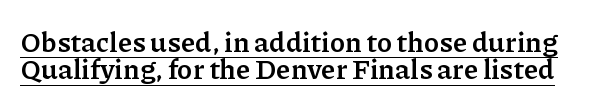
The image shows 28 px semibold serif type, upright; set tight line spacing (0.98x), normal letter spacing, underlined; low stroke contrast and a medium x-height.
